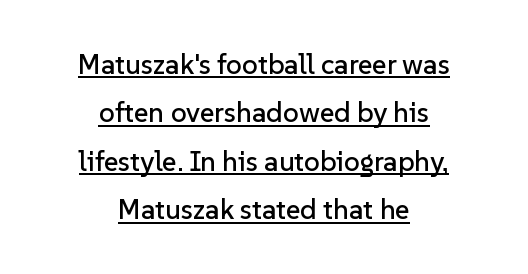
The image shows 28 px sans-serif type, upright; set centered, line spacing 1.73x, normal letter spacing, underlined; low stroke contrast and a medium x-height.
